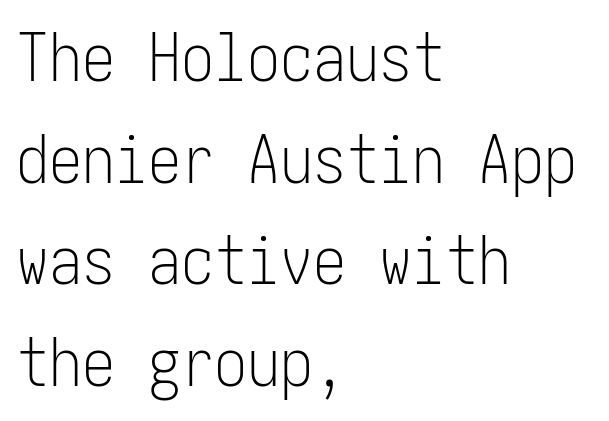
The image shows 66 px light, condensed sans-serif type, upright; set left-aligned, normal line spacing (1.54x), normal letter spacing, not underlined; low stroke contrast and a medium x-height.
